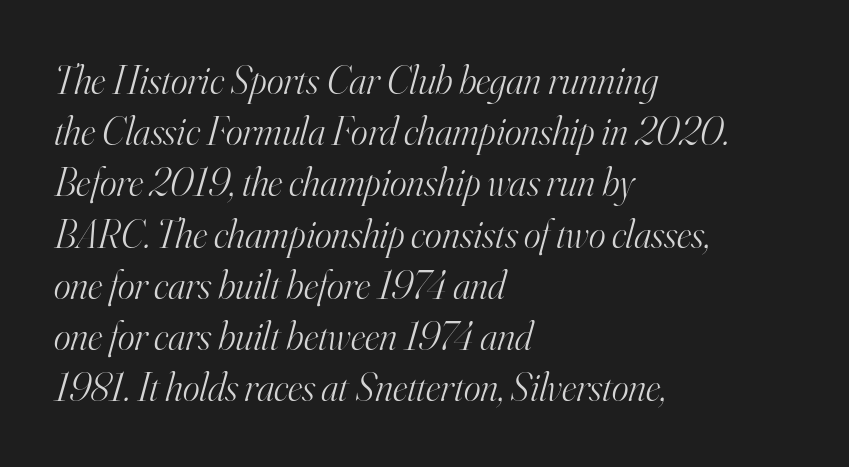
{"serif": "yes", "italic": "yes", "lean": "right", "slant_degrees": 16, "bold": "no", "weight": "light", "width": "normal", "stroke_contrast": "high", "x_height": "small", "monospaced": "no", "underline": "no", "align": "left", "line_spacing": "normal", "line_spacing_ratio": 1.28, "letter_spacing": "normal", "letter_spacing_em": 0.0, "glyph_px": 40}
